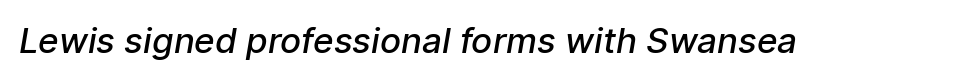
{"serif": "no", "bold": "semi", "weight": "semibold", "width": "normal", "stroke_contrast": "low", "x_height": "medium", "monospaced": "no", "underline": "no", "letter_spacing": "normal", "letter_spacing_em": 0.0, "glyph_px": 35}
